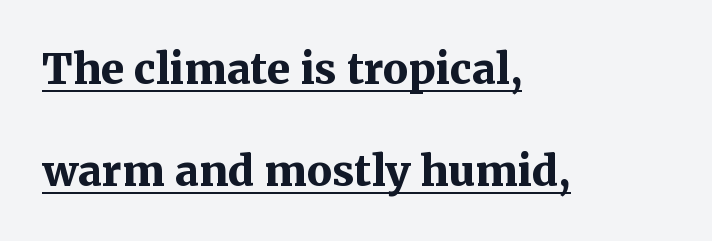
Vertical spacing — loose. No extra tracking has been applied to these lines. Here the designer chose a conventional face with non-uniform glyph widths. The axis of the letterforms is exactly vertical.
